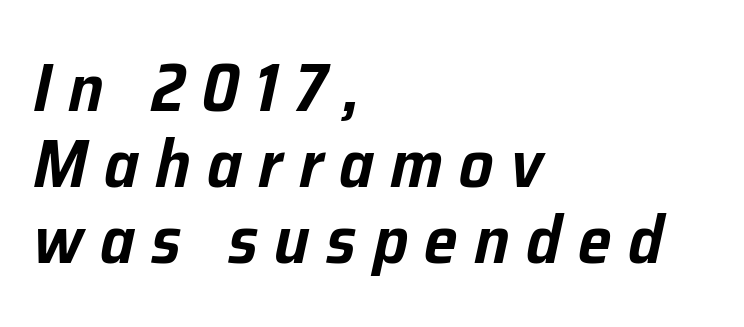
The image shows 68 px text type, italic (leaning right); set left-aligned, tight line spacing (1.12x), unusually wide letter spacing (+0.24 em), not underlined; low stroke contrast and a medium x-height.
